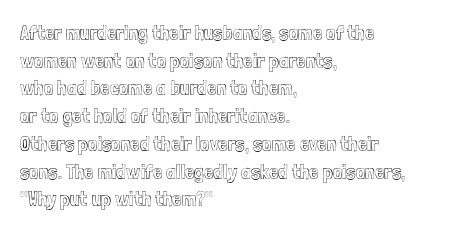
{"italic": "no", "underline": "no", "align": "left", "line_spacing": "normal", "line_spacing_ratio": 1.32, "letter_spacing": "normal", "letter_spacing_em": 0.0, "glyph_px": 21}
